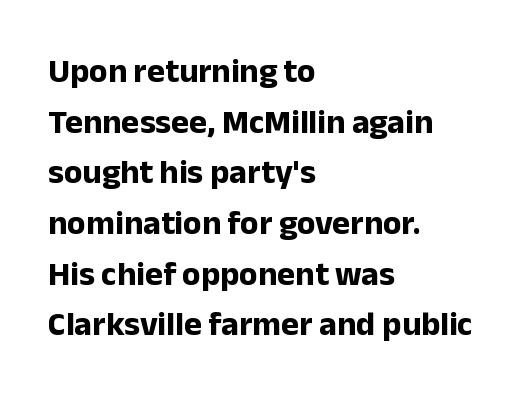
Regarding serifs, this sample does without them. This is the regular roman posture of the typeface. In terms of letterspacing, this is plain default setting. This sample is left-justified, so line endings fall wherever the words run out. The rendering uses natural spacing where letterforms have individual widths.
